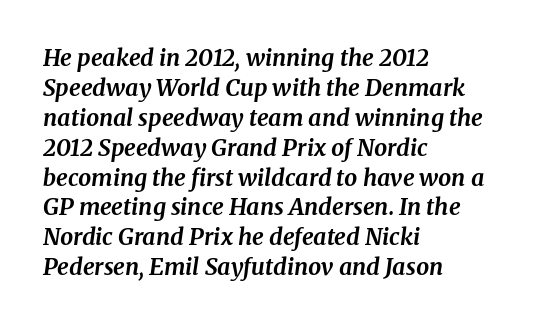
Q: Is the text bold? A: Yes.
Q: Is the text italic (slanted)? A: Yes, it leans right by about 8 degrees.
Q: Is the text underlined? A: No.
Q: How is the paragraph aligned? A: Left-aligned.
Q: Is the spacing between letters normal or unusually wide? A: Normal.
Q: Is the spacing between lines tight, normal or loose? A: Normal.
